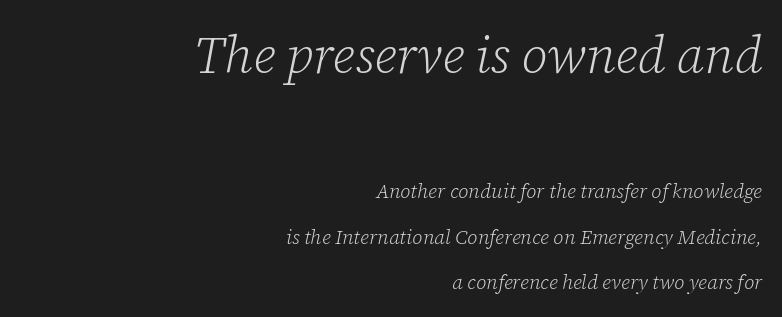
{"serif": "yes", "italic": "yes", "lean": "right", "slant_degrees": 12, "bold": "no", "weight": "light", "width": "normal", "stroke_contrast": "low", "x_height": "medium", "monospaced": "no", "underline": "no", "align": "right", "line_spacing": "loose", "line_spacing_ratio": 2.28, "letter_spacing": "normal", "letter_spacing_em": 0.0, "larger_block": "first", "size_ratio": 2.55, "glyph_px": 51}
